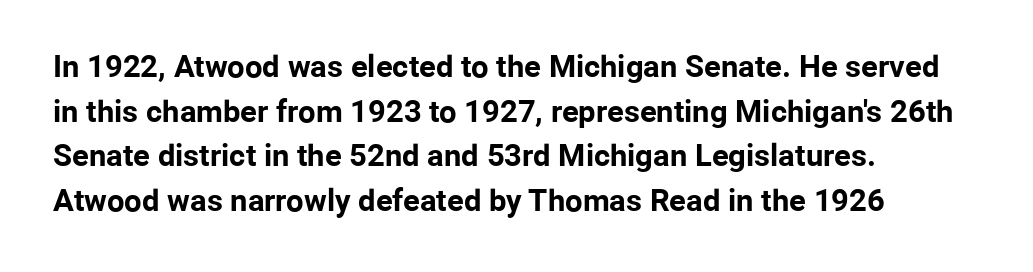
The glyphs are unaccompanied by any horizontal stroke below them. You could call the tracking neutral — neither tight nor loose. Stroke thickness is high; the sample reads as a true bold. Italic? Not at all — the glyphs are vertical. The face used here is proportionally spaced, like ordinary book or web type.
